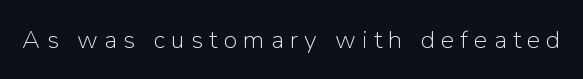
The image shows 25 px text type, upright; set unusually wide letter spacing (+0.25 em), not underlined.
